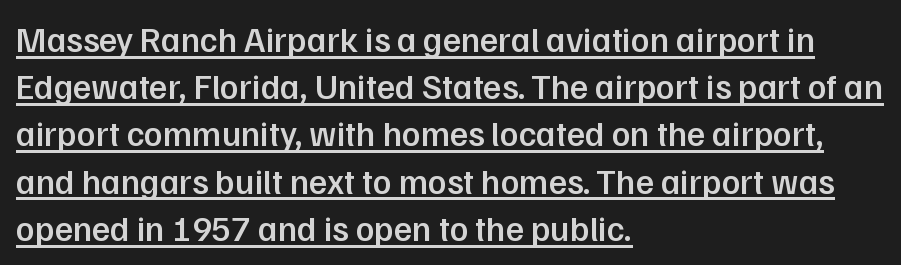
The image shows 35 px semibold sans-serif type, upright; set left-aligned, normal line spacing (1.35x), normal letter spacing, underlined; low stroke contrast and a medium x-height.
